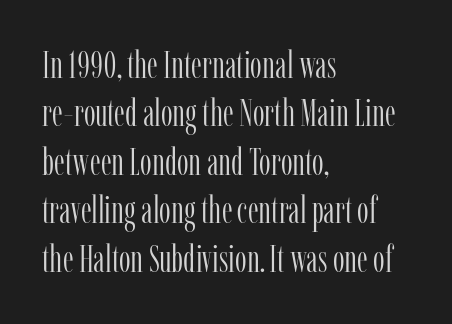
The image shows 37 px light, condensed serif type, upright; set left-aligned, normal line spacing (1.31x), normal letter spacing, not underlined; low stroke contrast and a medium x-height.
